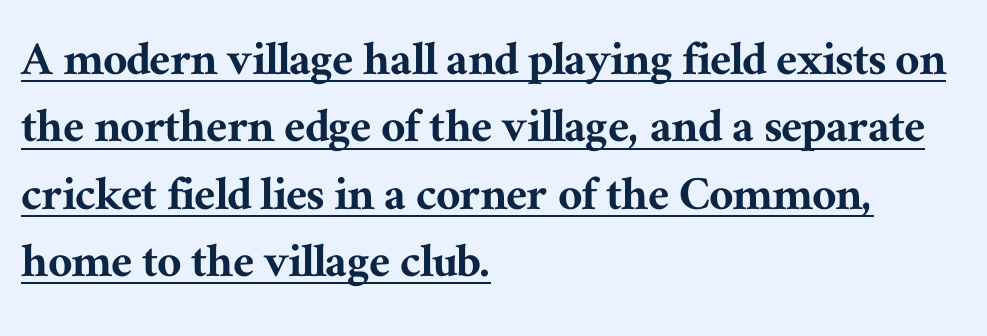
This sample uses plain, unmodified letter spacing. Here the designer chose a conventional face with non-uniform glyph widths. Are there feet on the stems? There are — it's a serif. Is there much room between lines? A standard amount, neither cramped nor airy. If you drew a line through each stem, it would be perfectly vertical. The rendering uses the underline text-decoration.
